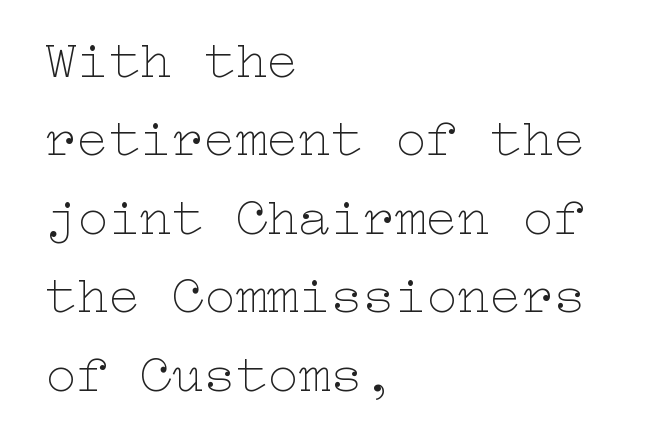
The image shows 53 px thin, wide type, upright; set left-aligned, normal line spacing (1.48x), normal letter spacing, not underlined; low stroke contrast and a medium x-height.
